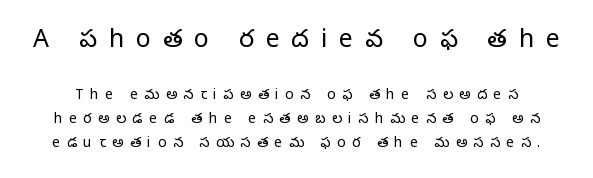
Q: Is the text bold? A: No.
Q: Is the text italic (slanted)? A: No, it is upright.
Q: Is the text underlined? A: No.
Q: Is the spacing between letters normal or unusually wide? A: Unusually wide.
Q: Is the spacing between lines tight, normal or loose? A: Normal.
Q: Which block of text is set in a larger size, the first (top) or the second (bottom)? A: The first (top) one.
